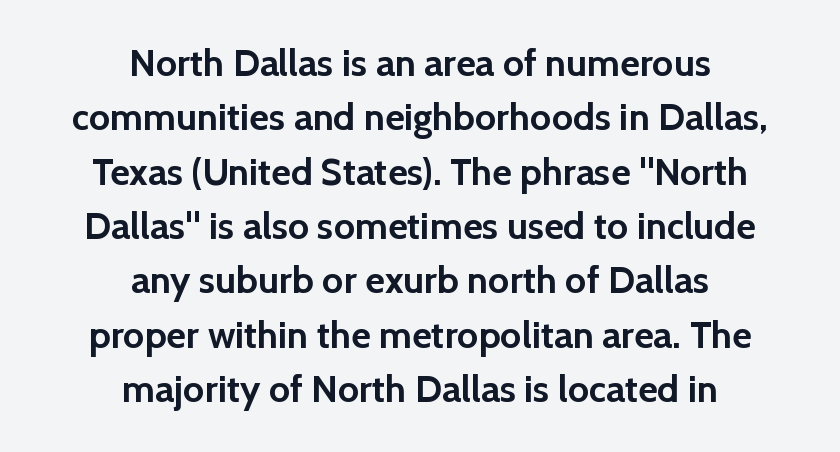
Q: Is the text bold? A: Yes.
Q: Is the text italic (slanted)? A: No, it is upright.
Q: Is the typeface a serif or a sans-serif typeface? A: Sans-serif.
Q: Is the text underlined? A: No.
Q: How is the paragraph aligned? A: Centered.
Q: Is the spacing between letters normal or unusually wide? A: Normal.
Q: Is the spacing between lines tight, normal or loose? A: Normal.
Q: Width (condensed, normal, or wide)? A: Normal.
Q: x-height? A: Medium.
Q: Monospaced? A: No.
